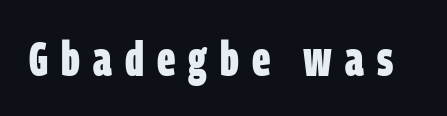
Q: Is the text bold? A: Yes.
Q: Is the typeface a serif or a sans-serif typeface? A: Sans-serif.
Q: Is the text underlined? A: No.
Q: Is the spacing between letters normal or unusually wide? A: Unusually wide.
Q: Width (condensed, normal, or wide)? A: Condensed.
Q: Stroke contrast? A: Low.
Q: x-height? A: Large.
Q: Monospaced? A: No.
